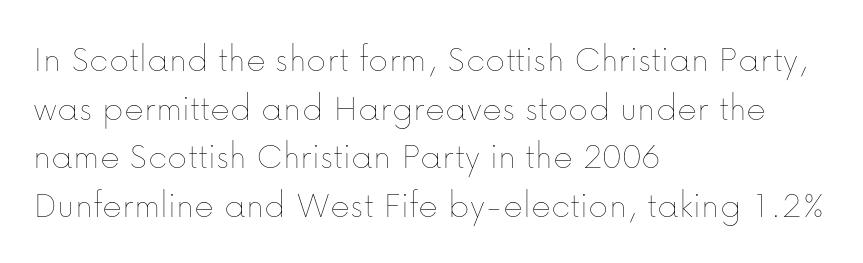
Q: Is the text bold? A: No.
Q: Is the text italic (slanted)? A: No, it is upright.
Q: Is the text underlined? A: No.
Q: How is the paragraph aligned? A: Left-aligned.
Q: Is the spacing between letters normal or unusually wide? A: Normal.
Q: Is the spacing between lines tight, normal or loose? A: Normal.
Q: Width (condensed, normal, or wide)? A: Normal.
Q: Stroke contrast? A: Low.
Q: x-height? A: Medium.
Q: Monospaced? A: No.
